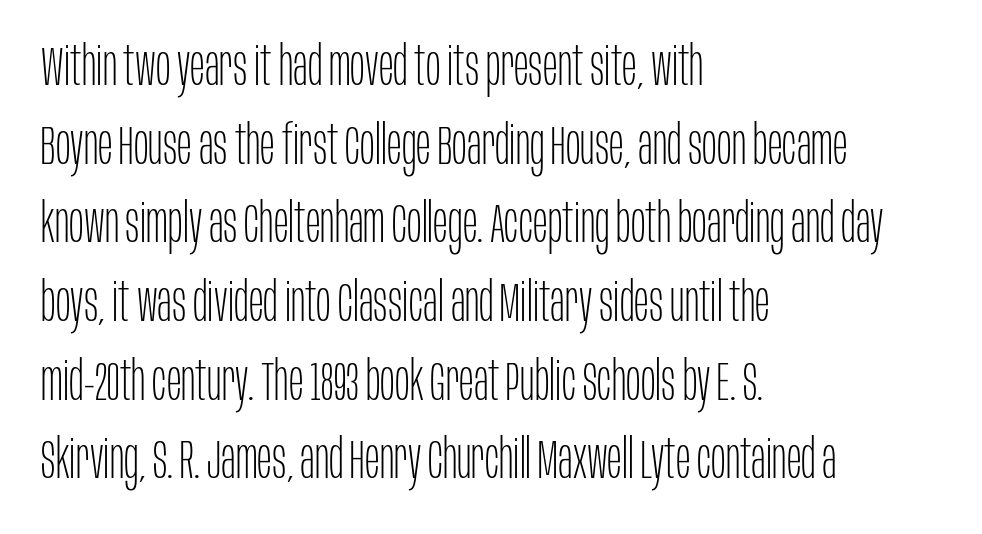
The image shows 55 px thin, condensed sans-serif type, upright; set left-aligned, normal line spacing (1.43x), normal letter spacing, not underlined; low stroke contrast and a large x-height.
